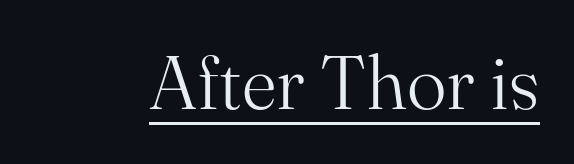
{"serif": "yes", "italic": "no", "bold": "no", "weight": "light", "width": "normal", "stroke_contrast": "medium", "x_height": "small", "monospaced": "no", "underline": "yes", "letter_spacing": "normal", "letter_spacing_em": 0.0, "glyph_px": 75}
